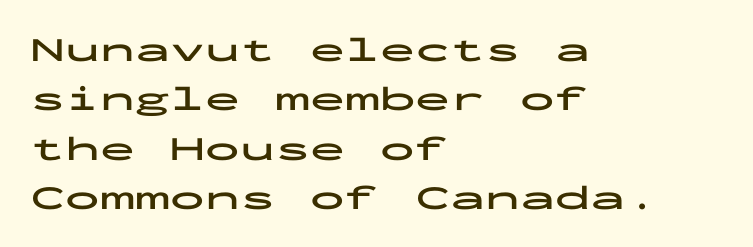
Monospaced: the letters line up in strict vertical columns. The words here are not underlined. Font category for this specimen: sans-serif. The rendering keeps characters at their native spacing. No italicization has been applied; the sample stays upright.
